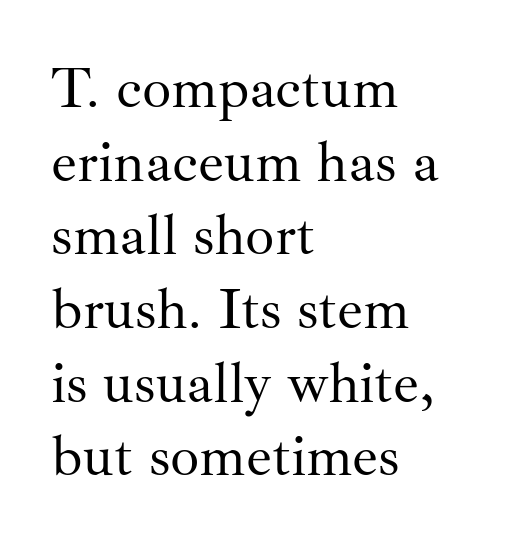
The image shows 58 px regular-weight serif type, upright; set left-aligned, normal line spacing (1.27x), normal letter spacing, not underlined; medium stroke contrast and a small x-height.
